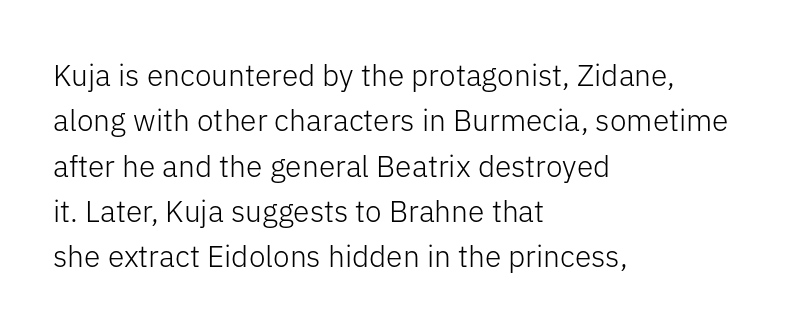
The image shows 30 px light sans-serif type, upright; set left-aligned, normal line spacing (1.51x), normal letter spacing, not underlined; low stroke contrast and a medium x-height.
